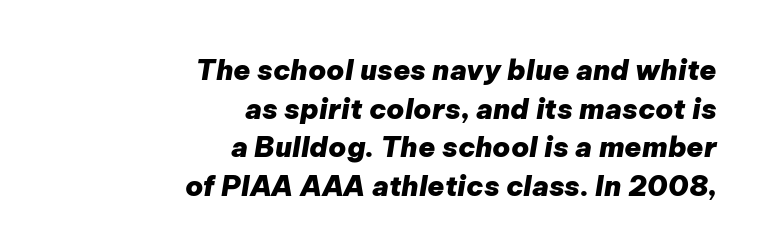
The image shows 28 px heavy type, italic (leaning right); set right-aligned, normal line spacing (1.38x), normal letter spacing, not underlined; low stroke contrast and a medium x-height.
